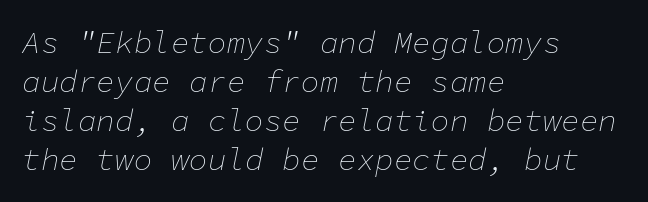
{"italic": "yes", "lean": "right", "slant_degrees": 11, "bold": "no", "weight": "thin", "width": "normal", "stroke_contrast": "low", "x_height": "medium", "monospaced": "yes", "underline": "no", "align": "left", "line_spacing": "normal", "line_spacing_ratio": 1.26, "letter_spacing": "normal", "letter_spacing_em": 0.0, "glyph_px": 31}
